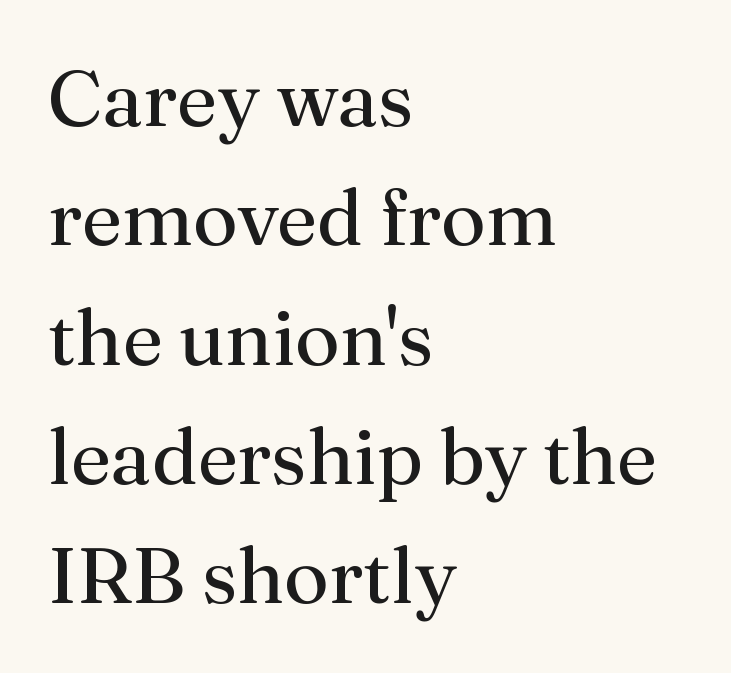
{"serif": "yes", "italic": "no", "bold": "no", "weight": "regular", "width": "normal", "stroke_contrast": "medium", "x_height": "medium", "monospaced": "no", "underline": "no", "align": "left", "line_spacing": "normal", "line_spacing_ratio": 1.51, "letter_spacing": "normal", "letter_spacing_em": 0.0, "glyph_px": 79}
